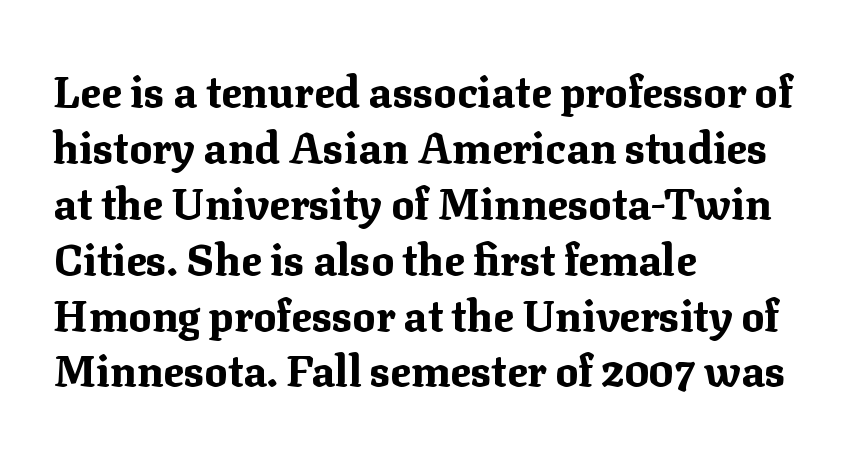
{"serif": "yes", "italic": "no", "bold": "yes", "weight": "bold", "width": "normal", "stroke_contrast": "medium", "x_height": "medium", "monospaced": "no", "underline": "no", "align": "left", "line_spacing": "normal", "line_spacing_ratio": 1.3, "letter_spacing": "normal", "letter_spacing_em": 0.0, "glyph_px": 43}
